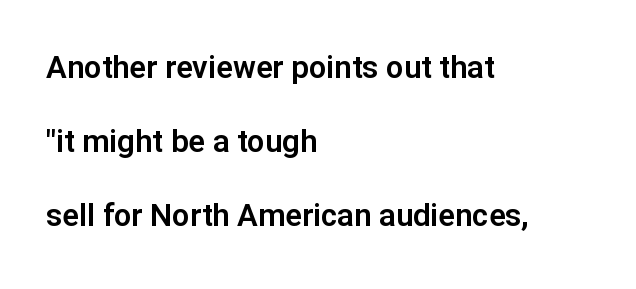
Q: Is the text italic (slanted)? A: No, it is upright.
Q: Is the typeface a serif or a sans-serif typeface? A: Sans-serif.
Q: Is the text underlined? A: No.
Q: How is the paragraph aligned? A: Left-aligned.
Q: Is the spacing between letters normal or unusually wide? A: Normal.
Q: Is the spacing between lines tight, normal or loose? A: Loose.
Q: Width (condensed, normal, or wide)? A: Normal.
Q: Stroke contrast? A: Low.
Q: x-height? A: Medium.
Q: Monospaced? A: No.
